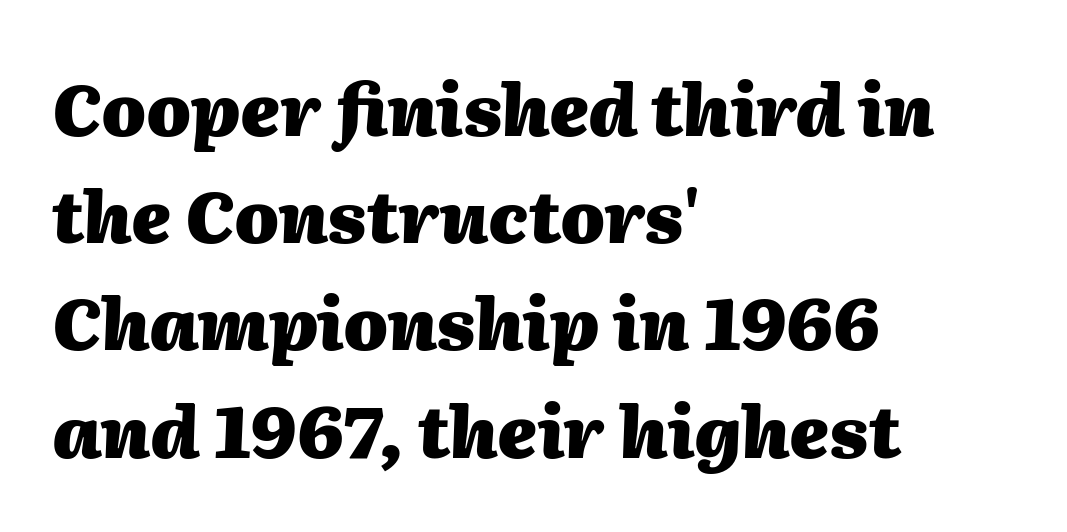
Q: Is the text bold? A: Yes.
Q: Is the text italic (slanted)? A: Yes, it leans right by about 2 degrees.
Q: Is the text underlined? A: No.
Q: How is the paragraph aligned? A: Left-aligned.
Q: Is the spacing between letters normal or unusually wide? A: Normal.
Q: Is the spacing between lines tight, normal or loose? A: Normal.
Q: Width (condensed, normal, or wide)? A: Normal.
Q: Stroke contrast? A: Medium.
Q: x-height? A: Medium.
Q: Monospaced? A: No.
